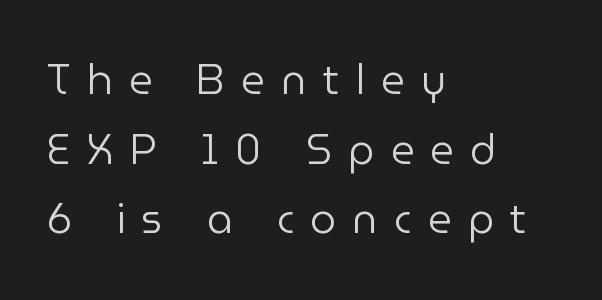
Q: Is the text bold? A: No.
Q: Is the text italic (slanted)? A: No, it is upright.
Q: Is the typeface a serif or a sans-serif typeface? A: Sans-serif.
Q: Is the text underlined? A: No.
Q: How is the paragraph aligned? A: Left-aligned.
Q: Is the spacing between letters normal or unusually wide? A: Unusually wide.
Q: Is the spacing between lines tight, normal or loose? A: Normal.
Q: Width (condensed, normal, or wide)? A: Normal.
Q: Stroke contrast? A: Low.
Q: x-height? A: Medium.
Q: Monospaced? A: No.
